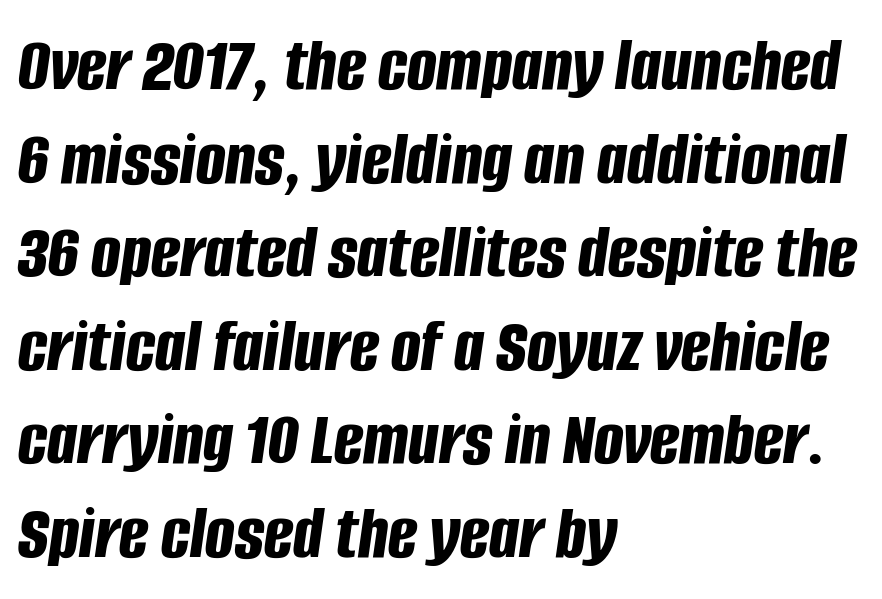
Q: Is the text bold? A: Yes.
Q: Is the text italic (slanted)? A: Yes, it leans right by about 8 degrees.
Q: Is the text underlined? A: No.
Q: How is the paragraph aligned? A: Left-aligned.
Q: Is the spacing between letters normal or unusually wide? A: Normal.
Q: Width (condensed, normal, or wide)? A: Condensed.
Q: Stroke contrast? A: Low.
Q: x-height? A: Large.
Q: Monospaced? A: No.
